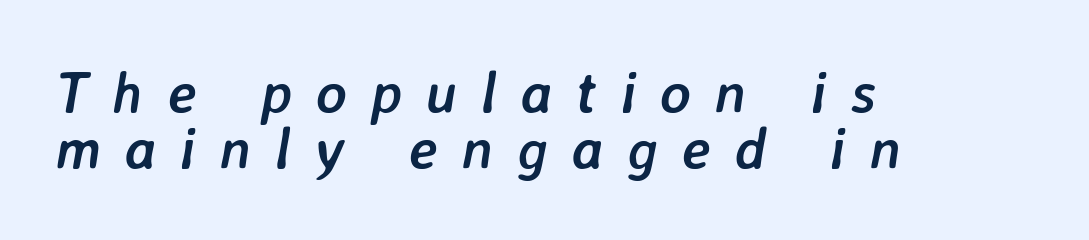
Letters rest on an invisible, unmarked baseline. A dark, heavy texture on the line: the type is bold. One-word summary of the alignment: left. Is the type slanted? Yes — the strokes lean at a clear angle.
